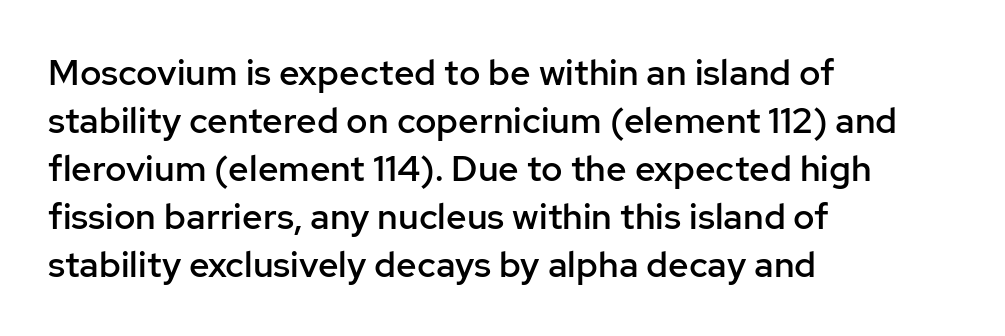
Leftover space on each line is placed entirely after the last word. The type family on display is of the sans-serif kind. You could not count columns in this text — the font is proportionally spaced. A roman cut, with each character standing at attention. Compared with an ordinary text face, these strokes are moderately heavier — a semibold.
